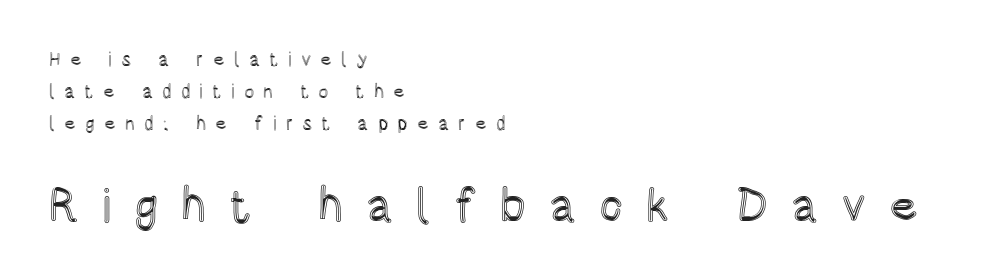
The image shows 47 px condensed type, upright; set left-aligned, normal line spacing (1.68x), unusually wide letter spacing (+0.48 em), not underlined; the second (bottom) block is 2.47x larger; a large x-height.
